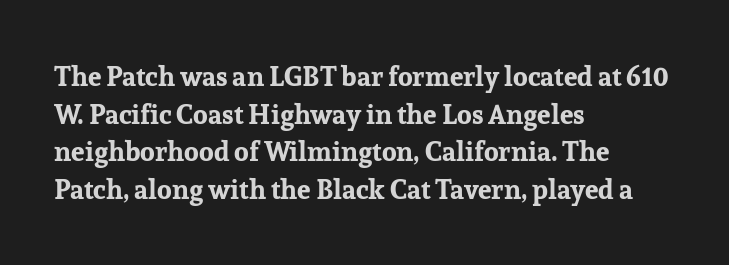
Its strokes are broad and dark, the hallmark of bold type. The letterforms sit shoulder to shoulder at normal distance. Horizontal alignment here is leftward, the default for most running prose. Each new line begins a customary step beneath the previous one. Has an underline been added? It has not. Characters remain perfectly vertical along every line.
